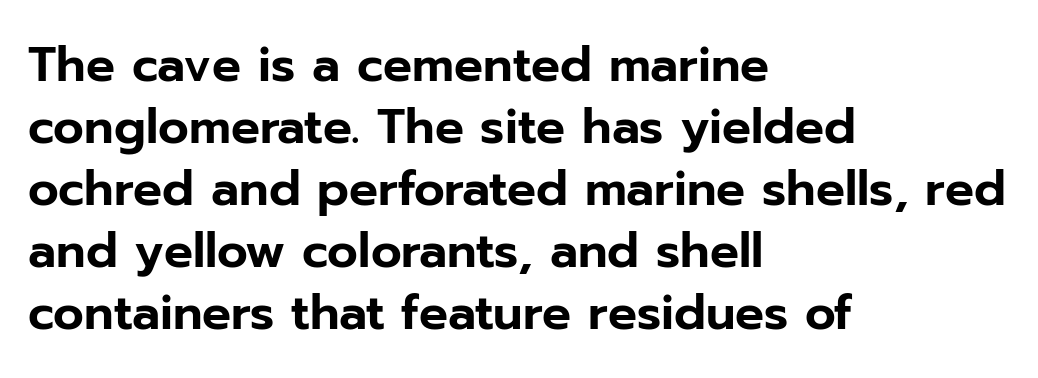
{"serif": "no", "italic": "no", "width": "normal", "stroke_contrast": "low", "x_height": "medium", "monospaced": "no", "underline": "no", "align": "left", "line_spacing": "normal", "line_spacing_ratio": 1.29, "letter_spacing": "normal", "letter_spacing_em": 0.0, "glyph_px": 48}
